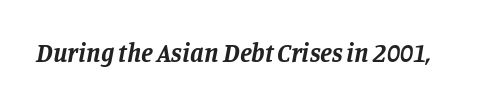
Q: Is the text bold? A: Yes.
Q: Is the text italic (slanted)? A: Yes, it leans right by about 11 degrees.
Q: Is the text underlined? A: No.
Q: Is the spacing between letters normal or unusually wide? A: Normal.
